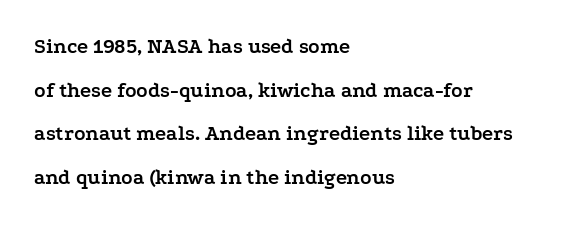
The passage shown has conventional tracking throughout. This sample is left-justified, so line endings fall wherever the words run out. The face used here has the dense, thick strokes of a bold. Bare-footed words on every line. The lines are spread far apart with generous leading. No italicization has been applied; the sample stays upright.
